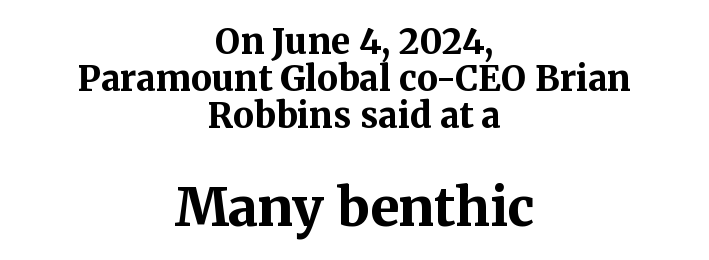
The image shows 53 px bold serif type, upright; set centered, tight line spacing (1.06x), normal letter spacing, not underlined; the second (bottom) block is 1.51x larger; medium stroke contrast and a medium x-height.
